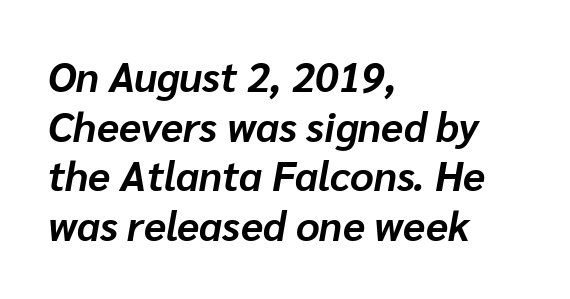
{"italic": "yes", "lean": "right", "slant_degrees": 10, "bold": "yes", "weight": "bold", "width": "normal", "stroke_contrast": "low", "x_height": "medium", "monospaced": "no", "underline": "no", "align": "left", "line_spacing_ratio": 1.21, "letter_spacing": "normal", "letter_spacing_em": 0.0, "glyph_px": 41}
